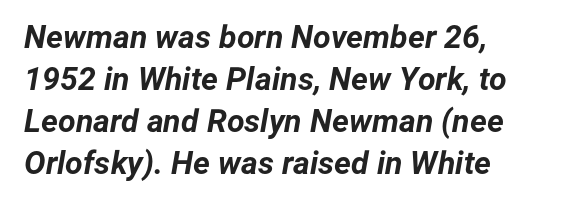
Think of a printed novel: that variable character pitch is what you see here. Does the lettering tilt? It does — this is italic. Descenders hang freely into open space. A normal amount of white space separates one row of letters from the next. Short note: letters normally spaced. Students, this is bold: see how much ink each stroke carries.
